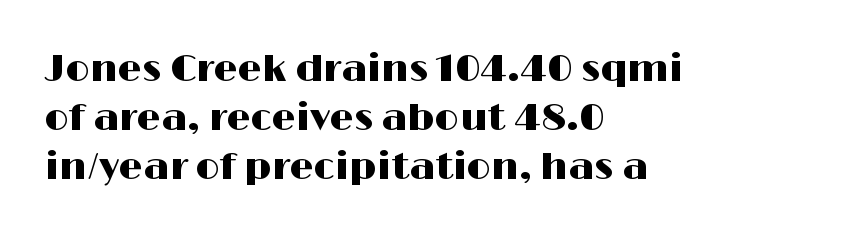
The image shows 38 px wide sans-serif type, upright; set left-aligned, normal line spacing (1.29x), normal letter spacing, not underlined; high stroke contrast and a medium x-height.
